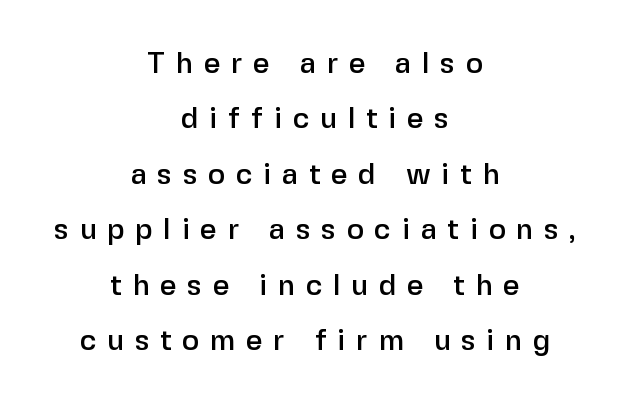
The image shows 29 px sans-serif type, upright; set centered, loose line spacing (1.91x), unusually wide letter spacing (+0.37 em), not underlined; low stroke contrast and a medium x-height.
